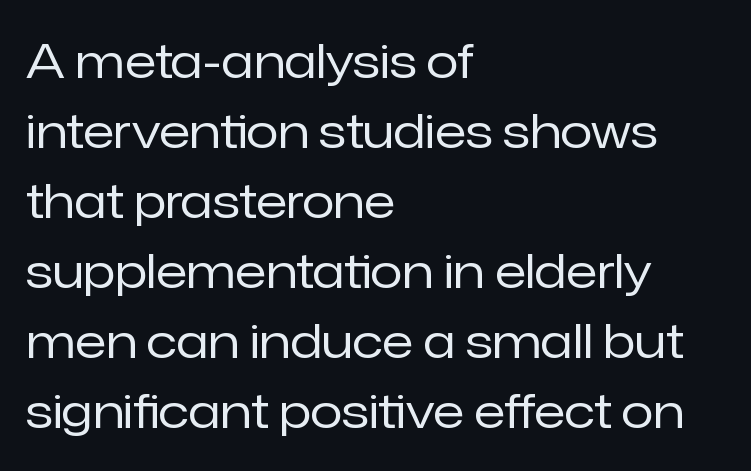
Q: Is the text bold? A: No.
Q: Is the text italic (slanted)? A: No, it is upright.
Q: Is the typeface a serif or a sans-serif typeface? A: Sans-serif.
Q: Is the text underlined? A: No.
Q: How is the paragraph aligned? A: Left-aligned.
Q: Is the spacing between letters normal or unusually wide? A: Normal.
Q: Is the spacing between lines tight, normal or loose? A: Normal.
Q: Width (condensed, normal, or wide)? A: Normal.
Q: Stroke contrast? A: Low.
Q: x-height? A: Medium.
Q: Monospaced? A: No.
